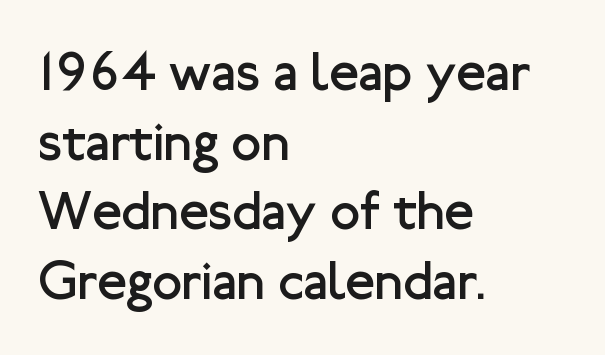
The designer went with a sans here, leaving each stem footless. Glance below the letters and you will spot only blank space. Weight: not bold — regular or lighter. Interline gaps are of average width in this sample.
